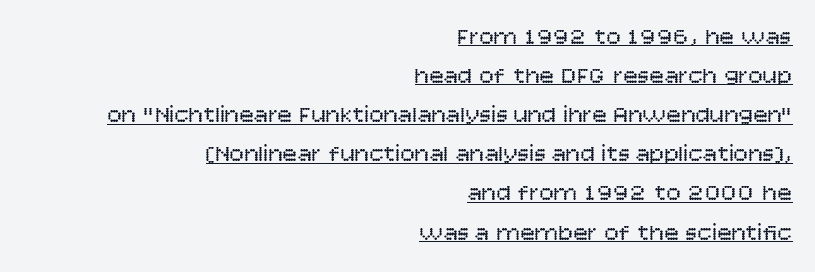
Q: Is the text bold? A: No.
Q: Is the text italic (slanted)? A: No, it is upright.
Q: Is the text underlined? A: Yes.
Q: How is the paragraph aligned? A: Right-aligned.
Q: Is the spacing between letters normal or unusually wide? A: Normal.
Q: Is the spacing between lines tight, normal or loose? A: Normal.
